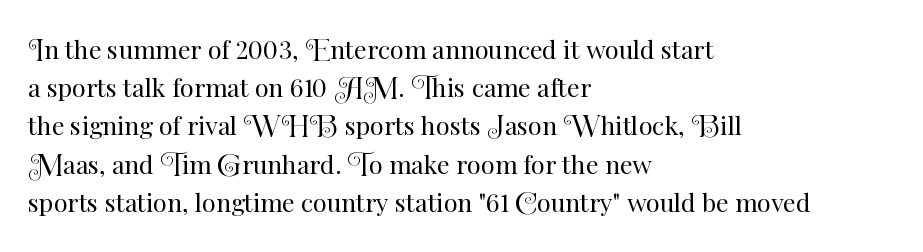
The glyphs are unaccompanied by any horizontal stroke below them. Posture: vertical. These lines keep a tight, regular rhythm from letter to letter. Interline gaps are of average width in this sample. The paragraph shown leans on its left margin.
